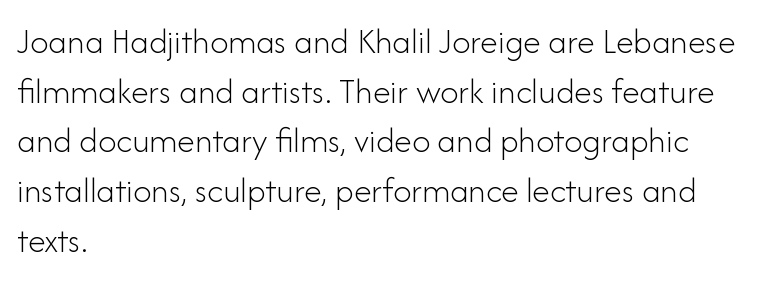
The image shows 36 px light sans-serif type, upright; set left-aligned, normal line spacing (1.38x), normal letter spacing, not underlined; low stroke contrast and a small x-height.
